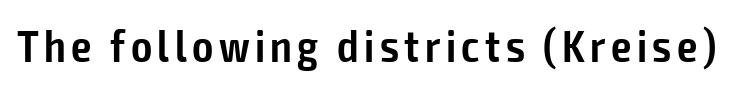
The image shows 45 px semibold, condensed sans-serif type, upright; set not underlined; low stroke contrast and a medium x-height.
